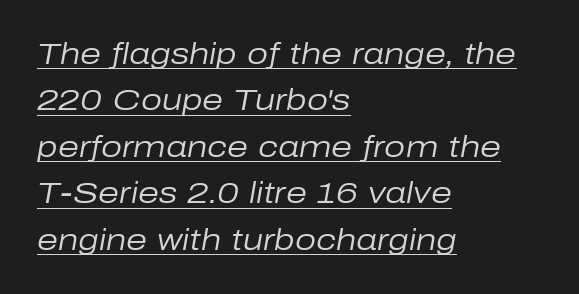
{"italic": "yes", "lean": "right", "slant_degrees": 10, "bold": "no", "weight": "regular", "width": "normal", "stroke_contrast": "low", "x_height": "medium", "monospaced": "no", "underline": "yes", "align": "left", "line_spacing": "normal", "line_spacing_ratio": 1.55, "letter_spacing": "normal", "letter_spacing_em": 0.0, "glyph_px": 30}
